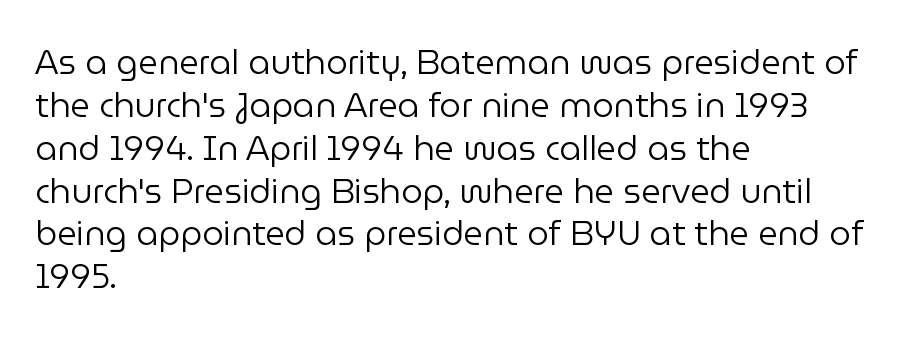
The image shows 34 px regular-weight sans-serif type, upright; set left-aligned, normal line spacing (1.26x), normal letter spacing, not underlined; low stroke contrast and a medium x-height.
